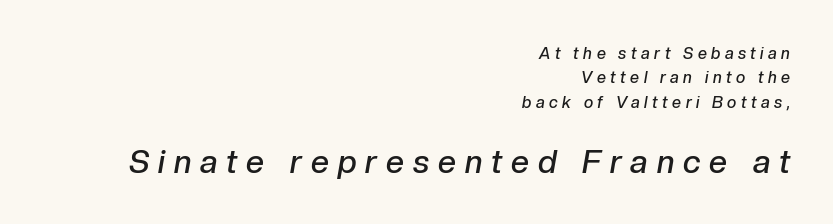
Q: Is the text bold? A: Semi-bold.
Q: Is the text italic (slanted)? A: Yes, it leans right by about 10 degrees.
Q: Is the text underlined? A: No.
Q: How is the paragraph aligned? A: Right-aligned.
Q: Is the spacing between letters normal or unusually wide? A: Unusually wide.
Q: Is the spacing between lines tight, normal or loose? A: Normal.
Q: Which block of text is set in a larger size, the first (top) or the second (bottom)? A: The second (bottom) one.
Q: Width (condensed, normal, or wide)? A: Normal.
Q: Stroke contrast? A: Low.
Q: x-height? A: Medium.
Q: Monospaced? A: No.
